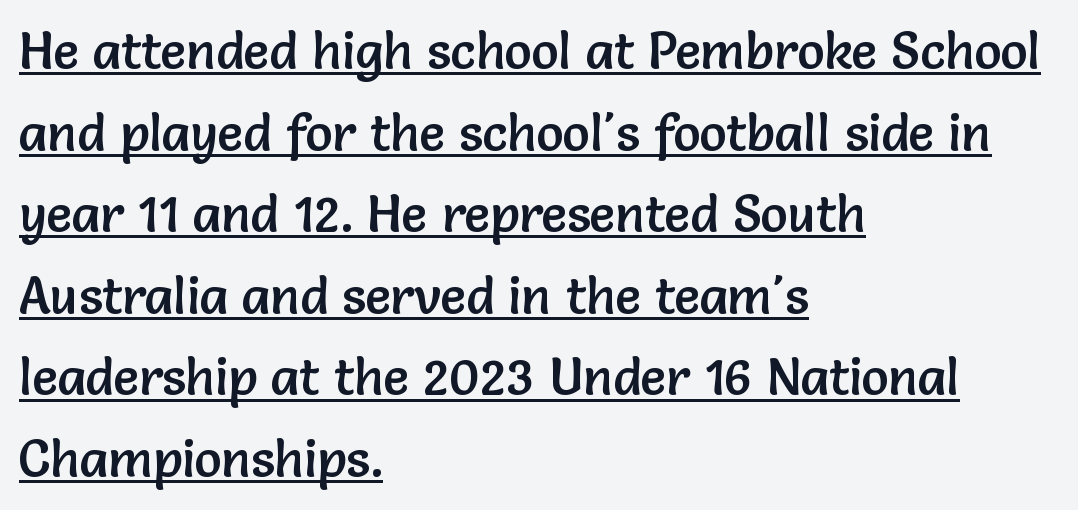
The image shows 51 px sans-serif type, upright; set left-aligned, normal line spacing (1.6x), normal letter spacing, underlined; low stroke contrast and a medium x-height.
